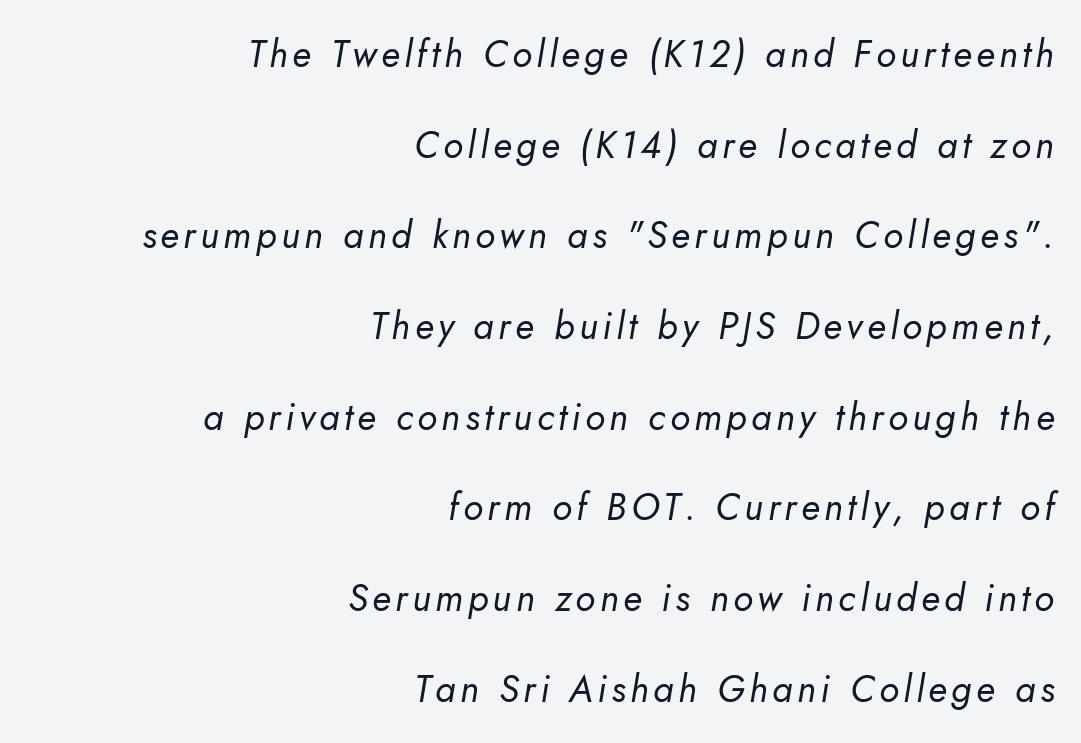
{"italic": "yes", "lean": "right", "slant_degrees": 5, "bold": "no", "weight": "regular", "width": "normal", "stroke_contrast": "low", "x_height": "small", "monospaced": "no", "underline": "no", "align": "right", "line_spacing": "loose", "line_spacing_ratio": 2.45, "glyph_px": 37}
